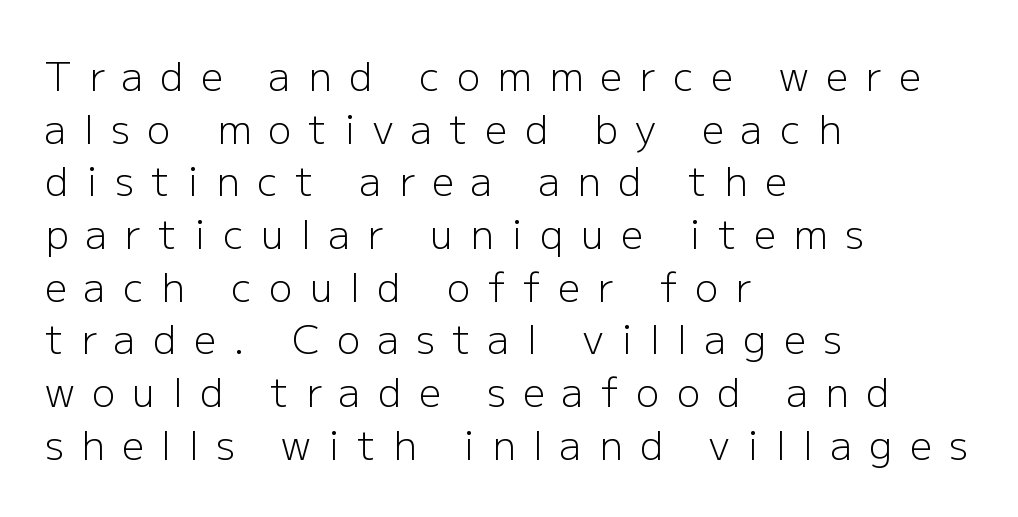
The image shows 39 px light sans-serif type, upright; set left-aligned, normal line spacing (1.35x), unusually wide letter spacing (+0.45 em), not underlined; low stroke contrast and a medium x-height.
